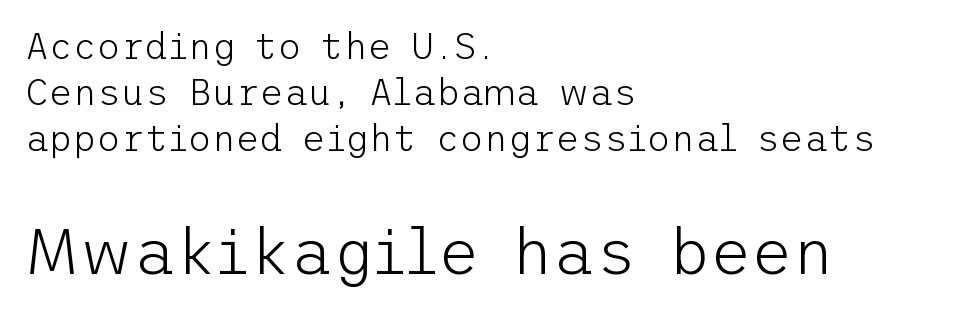
The image shows 64 px light sans-serif type, upright; set left-aligned, normal line spacing (1.25x), normal letter spacing, not underlined; the second (bottom) block is 1.73x larger; low stroke contrast and a medium x-height.
